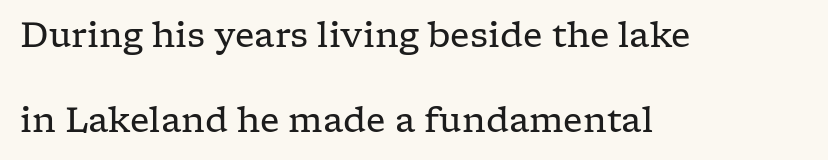
{"serif": "yes", "italic": "no", "bold": "no", "weight": "regular", "width": "wide", "stroke_contrast": "low", "x_height": "medium", "monospaced": "no", "underline": "no", "align": "left", "line_spacing": "loose", "line_spacing_ratio": 2.49, "letter_spacing": "normal", "letter_spacing_em": 0.0, "glyph_px": 34}
